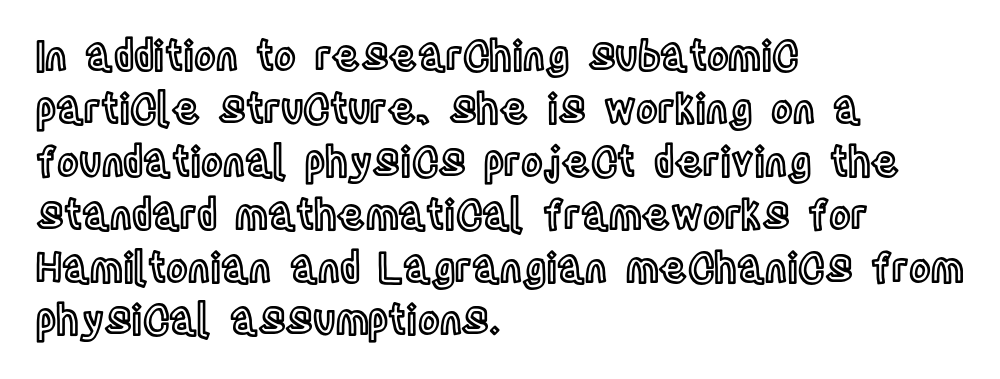
Compared with a centered layout, this one pins lines to the left instead. Do the characters align in a grid? No, the font is proportional. This rendering features lettering with no underline. Does the leading feel generous? No, just average. Standard letterfit; no display-style spreading of the glyphs.
